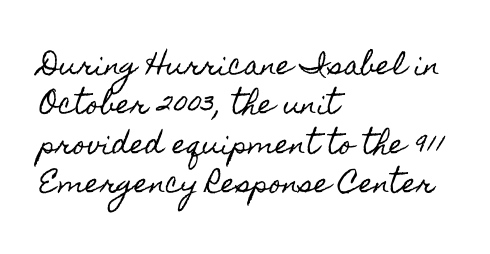
{"underline": "no", "align": "left", "line_spacing": "normal", "line_spacing_ratio": 1.51, "letter_spacing": "normal", "letter_spacing_em": 0.0, "glyph_px": 26}
